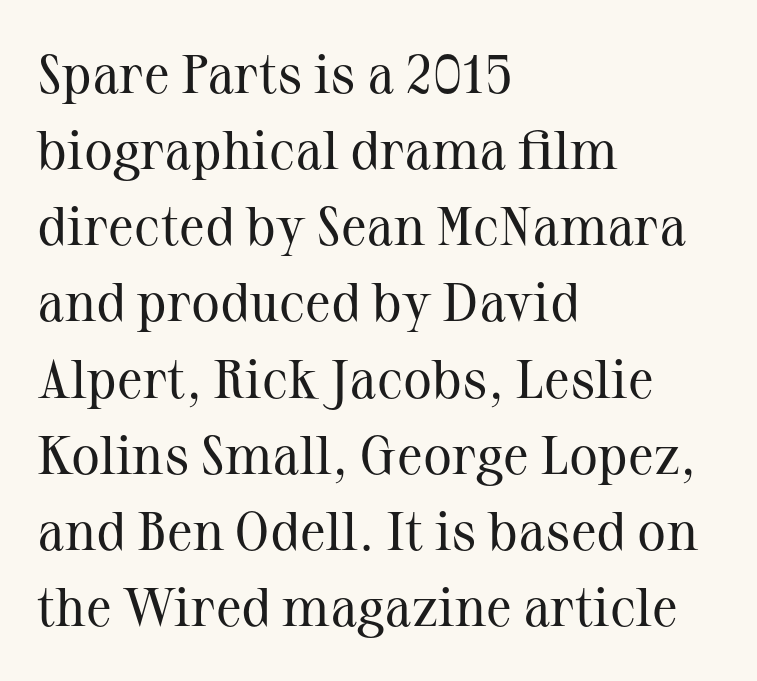
The image shows 54 px regular-weight serif type, upright; set left-aligned, normal line spacing (1.41x), normal letter spacing, not underlined; medium stroke contrast and a medium x-height.
